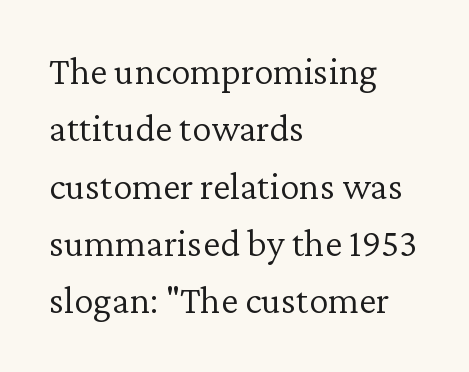
A bare baseline throughout the passage. Nobody touched the tracking dial on this one. Here the designer chose a conventional face with non-uniform glyph widths. Left-aligned paragraph, ragged on the right. This is serif lettering, the kind often seen in printed books. Counters stay open thanks to moderate or lighter strokes.
